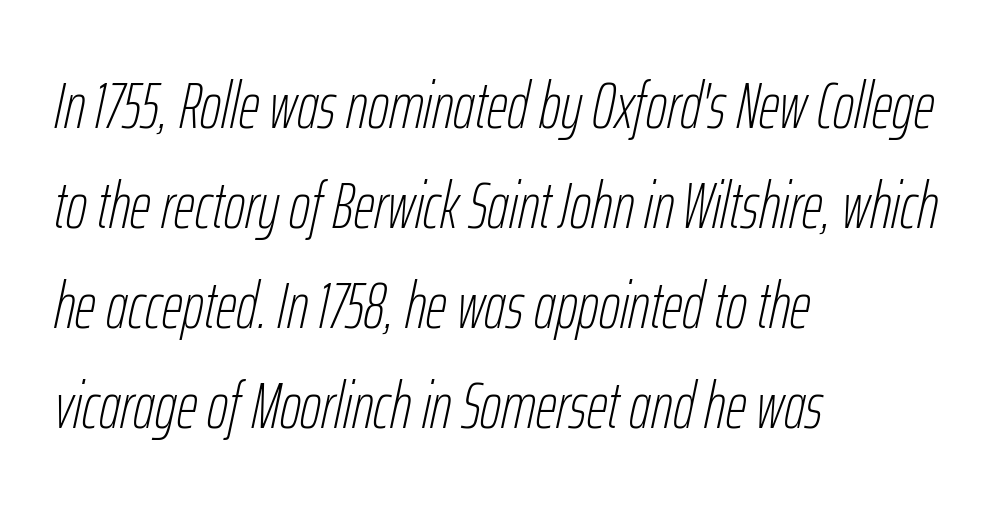
The rendering uses natural spacing where letterforms have individual widths. This reads as an unemphasized weight, regular at the heaviest. The vertical gap from one line to the next is medium. Rule under the text: the space is simply empty. Every row of glyphs begins at an identical x-position on the left. Nobody touched the tracking dial on this one.
